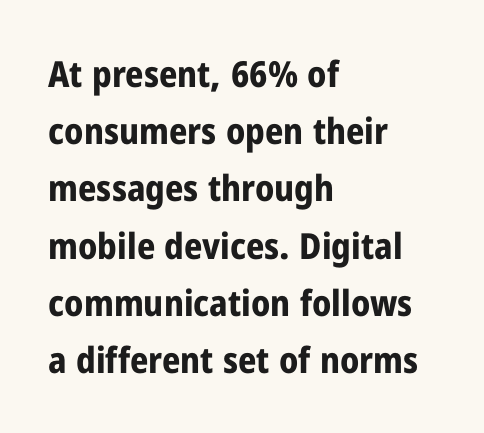
{"serif": "no", "italic": "no", "bold": "yes", "weight": "bold", "width": "condensed", "stroke_contrast": "low", "x_height": "medium", "monospaced": "no", "underline": "no", "align": "left", "line_spacing": "normal", "line_spacing_ratio": 1.59, "letter_spacing": "normal", "letter_spacing_em": 0.0, "glyph_px": 36}
